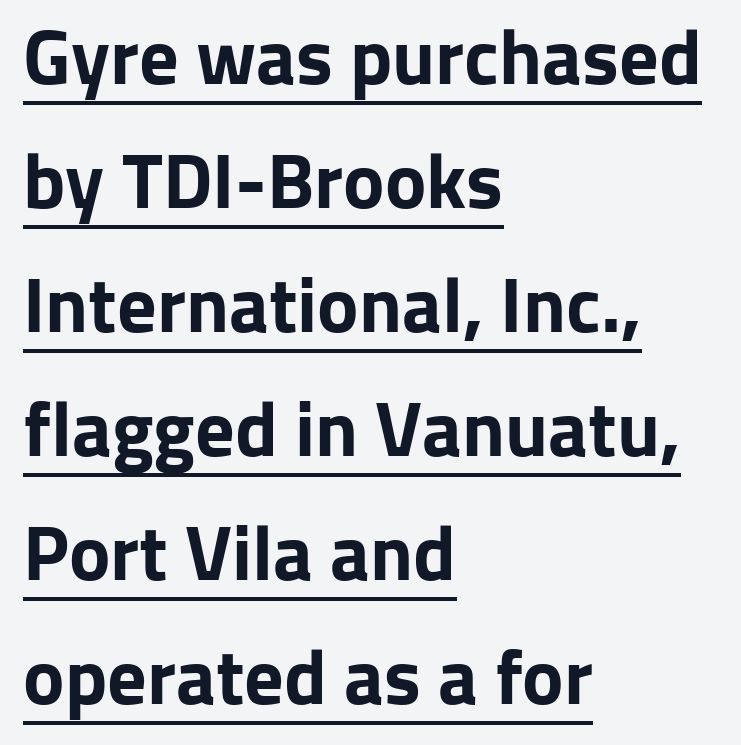
{"serif": "no", "italic": "no", "bold": "yes", "weight": "bold", "width": "normal", "stroke_contrast": "low", "x_height": "medium", "monospaced": "no", "underline": "yes", "align": "left", "line_spacing": "normal", "line_spacing_ratio": 1.59, "letter_spacing": "normal", "letter_spacing_em": 0.0, "glyph_px": 78}
